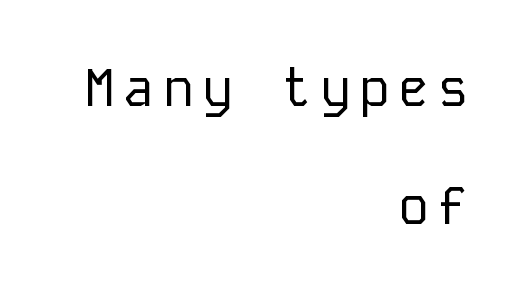
Nope, no serifs anywhere on these letters. No word sits above an underline. You can tell it's not italic because the verticals are truly vertical. The ragged edge is on the left, which tells us the setting is flush right. Weight: in the light-to-regular range. Regarding leading, the lines here are spaced well apart.
